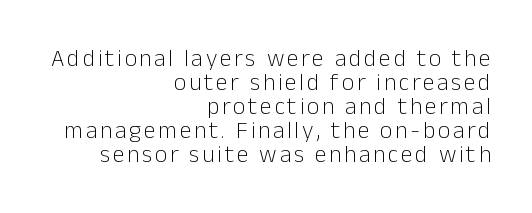
Does the leading feel generous? Not at all — it's pinched. The letterforms sit at book weight or below. This rendering uses right alignment, leaving the left contour irregular. The string is rendered with underlining switched off. Do the letters lean? They stand straight.
